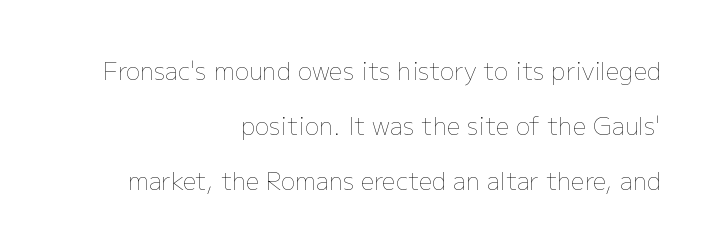
The passage shown is not bold in any degree. In terms of letterspacing, this is plain default setting. Each line ends at the same right margin while the left side varies. Horizontal bands of white between lines are thick stripes. The lettering holds an erect, upright posture throughout.
